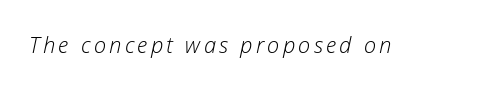
Weight: in the light-to-regular range. The glyphs are unaccompanied by any horizontal stroke below them. Every character sits at an angle, as italics do.
